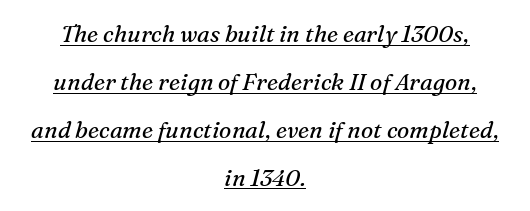
Q: Is the text bold? A: No.
Q: Is the text italic (slanted)? A: Yes, it leans right by about 16 degrees.
Q: Is the text underlined? A: Yes.
Q: How is the paragraph aligned? A: Centered.
Q: Is the spacing between letters normal or unusually wide? A: Normal.
Q: Is the spacing between lines tight, normal or loose? A: Loose.
